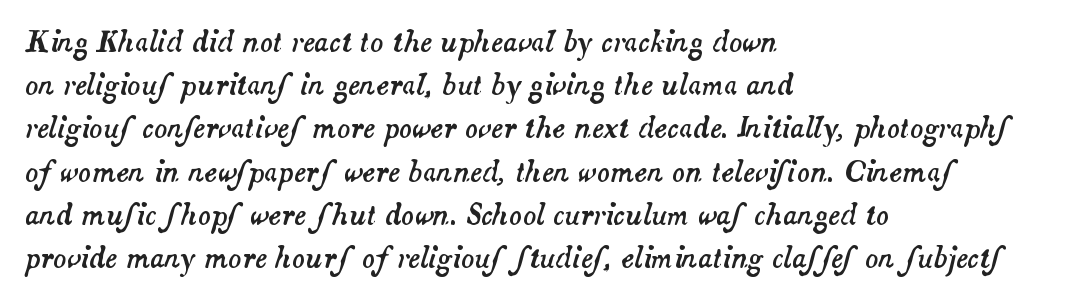
This sample keeps an unexceptional amount of space between lines. This sample is left-justified, so line endings fall wherever the words run out. An italicized treatment has been applied to the whole sample. Underline: absent. Tracking here is standard; glyphs follow each other at the usual distance.
